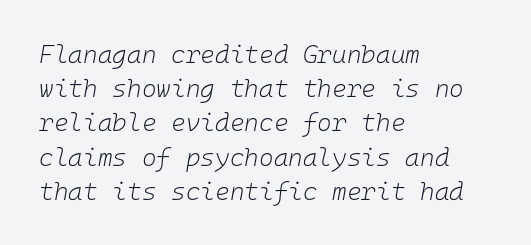
Q: Is the text bold? A: No.
Q: Is the text italic (slanted)? A: Yes, it leans right by about 10 degrees.
Q: Is the text underlined? A: No.
Q: How is the paragraph aligned? A: Left-aligned.
Q: Is the spacing between letters normal or unusually wide? A: Normal.
Q: Is the spacing between lines tight, normal or loose? A: Normal.
